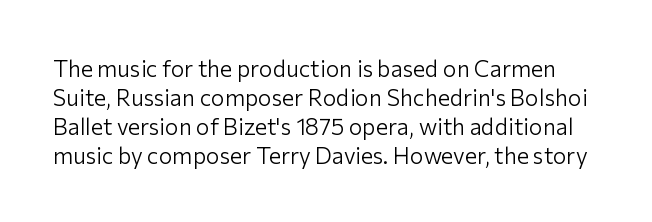
On a weight scale, this lands at 450 or below. This rendering features lettering with no underline. How would I describe the line gaps? Plain and ordinary. Characters follow at the spacing the type designer built in.
